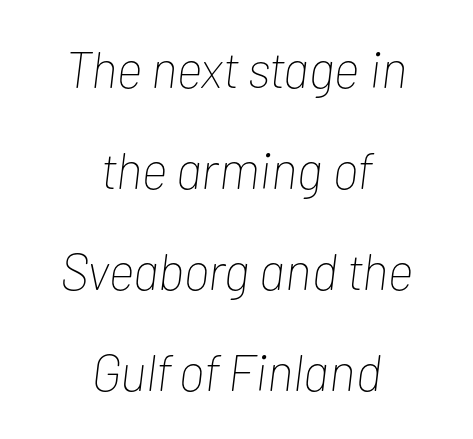
Q: Is the text bold? A: No.
Q: Is the text italic (slanted)? A: Yes, it leans right by about 7 degrees.
Q: Is the text underlined? A: No.
Q: How is the paragraph aligned? A: Centered.
Q: Is the spacing between letters normal or unusually wide? A: Normal.
Q: Is the spacing between lines tight, normal or loose? A: Loose.
Q: Width (condensed, normal, or wide)? A: Condensed.
Q: Stroke contrast? A: Low.
Q: x-height? A: Medium.
Q: Monospaced? A: No.
